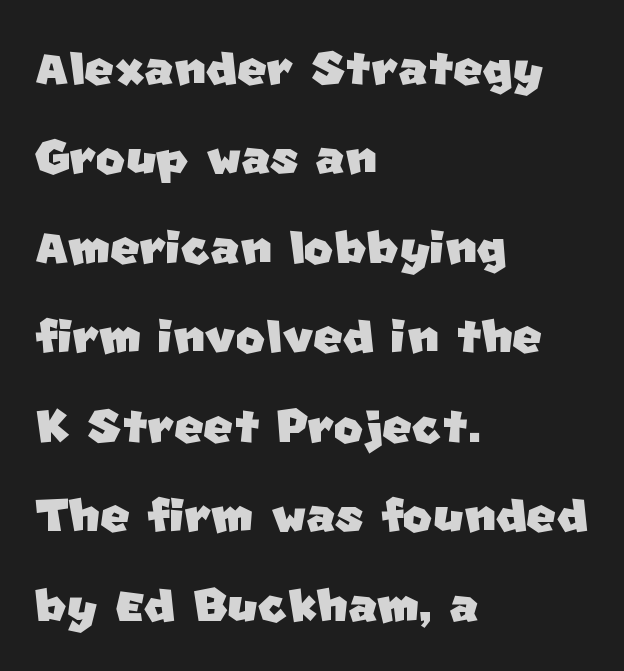
Q: Is the typeface a serif or a sans-serif typeface? A: Sans-serif.
Q: Is the text underlined? A: No.
Q: How is the paragraph aligned? A: Left-aligned.
Q: Is the spacing between letters normal or unusually wide? A: Normal.
Q: Is the spacing between lines tight, normal or loose? A: Normal.
Q: Width (condensed, normal, or wide)? A: Normal.
Q: Stroke contrast? A: Low.
Q: x-height? A: Large.
Q: Monospaced? A: No.
